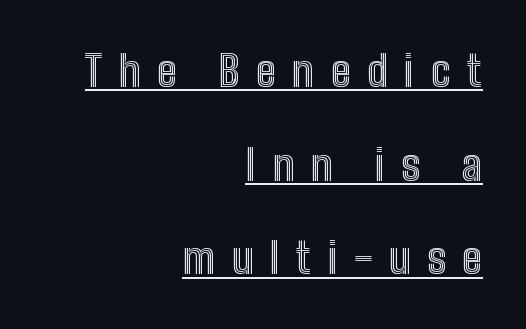
Beneath each row of characters lies a ruled line. Nope, not italic — everything's standing straight. All the whitespace from short lines collects on the left. Here the designer chose a conventional face with non-uniform glyph widths.
